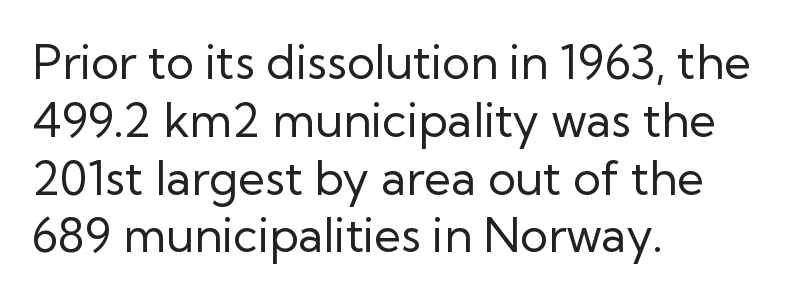
Q: Is the text bold? A: No.
Q: Is the text italic (slanted)? A: No, it is upright.
Q: Is the typeface a serif or a sans-serif typeface? A: Sans-serif.
Q: Is the text underlined? A: No.
Q: How is the paragraph aligned? A: Left-aligned.
Q: Is the spacing between letters normal or unusually wide? A: Normal.
Q: Width (condensed, normal, or wide)? A: Normal.
Q: Stroke contrast? A: Low.
Q: x-height? A: Medium.
Q: Monospaced? A: No.
